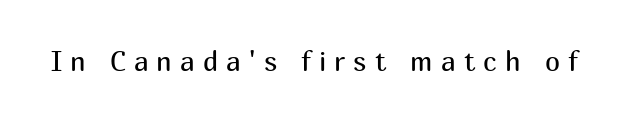
Compared with a typical body face, this is equally light or lighter still. Honestly, the letter spacing is so wide it's the main thing you notice. No italicization has been applied; the sample stays upright. Type without underlining.
